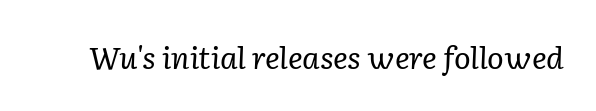
Q: Is the text bold? A: No.
Q: Is the text italic (slanted)? A: Yes, it leans right by about 2 degrees.
Q: Is the typeface a serif or a sans-serif typeface? A: Serif.
Q: Is the text underlined? A: No.
Q: Is the spacing between letters normal or unusually wide? A: Normal.
Q: Width (condensed, normal, or wide)? A: Normal.
Q: Stroke contrast? A: Low.
Q: x-height? A: Medium.
Q: Monospaced? A: No.
